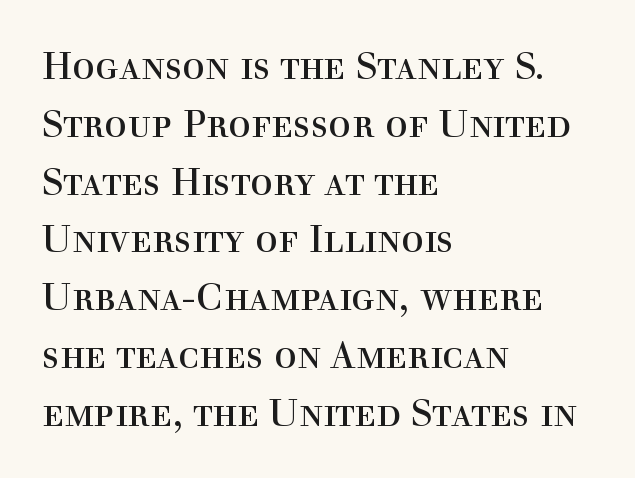
Honestly, the row spacing looks completely unremarkable. Characters remain perfectly vertical along every line. The paragraph shown leans on its left margin. Regarding serifs, this sample has them. These lines are rendered in a variable-pitch font. Heaviness? Minimal to ordinary, like unemphasized prose.
